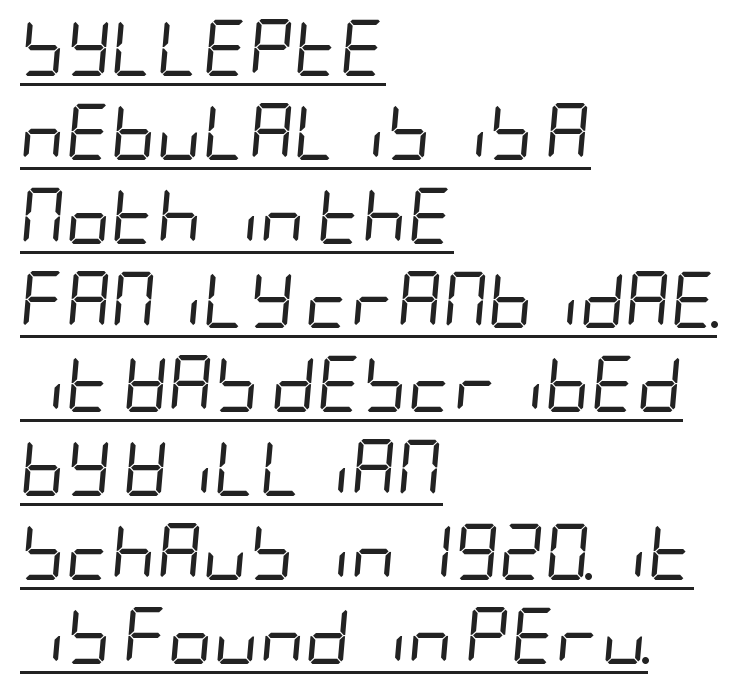
The image shows 56 px regular-weight, condensed type, italic (leaning right); set left-aligned, normal line spacing (1.5x), normal letter spacing, underlined; low stroke contrast and a large x-height.
